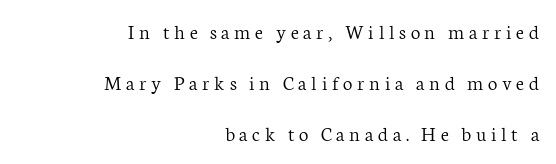
Q: Is the text bold? A: No.
Q: Is the text italic (slanted)? A: No, it is upright.
Q: Is the text underlined? A: No.
Q: How is the paragraph aligned? A: Right-aligned.
Q: Is the spacing between letters normal or unusually wide? A: Unusually wide.
Q: Is the spacing between lines tight, normal or loose? A: Loose.
